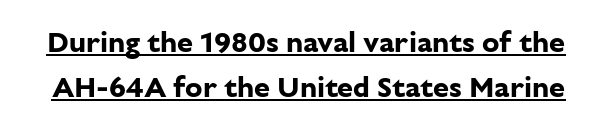
Are there feet on the stems? There aren't — it's a sans. The horizontal fit of the characters is conventional and even. In designer terms, the underline attribute is active on this setting. Bold? Absolutely — the strokes are thick and heavy.
